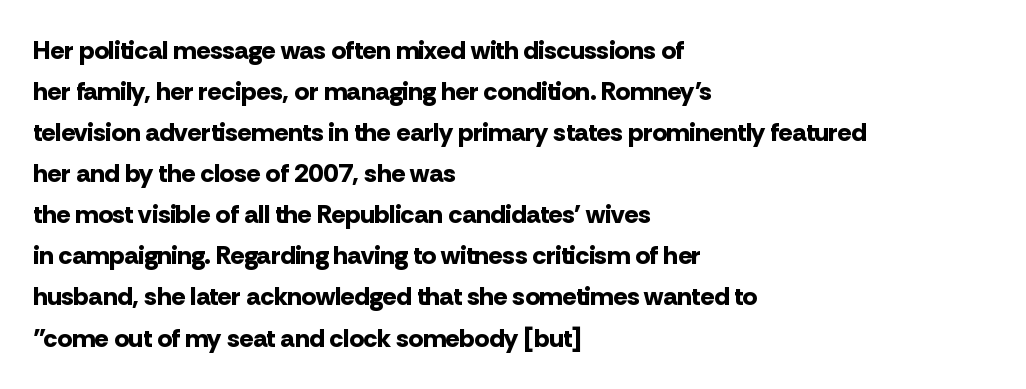
Q: Is the text bold? A: Yes.
Q: Is the text italic (slanted)? A: No, it is upright.
Q: Is the text underlined? A: No.
Q: How is the paragraph aligned? A: Left-aligned.
Q: Is the spacing between letters normal or unusually wide? A: Normal.
Q: Is the spacing between lines tight, normal or loose? A: Normal.
